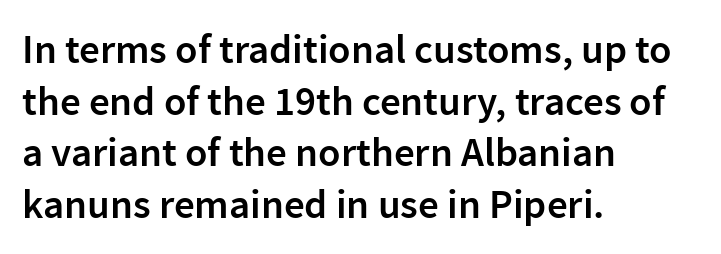
The characters look somewhat weighty, a semibold short of true bold. Layout note: lines flush left. Is there much room between lines? A standard amount, neither cramped nor airy. Do the letters lean? They stand straight. The face used here is rendered with its standard letterfit. A typesetter would call this proportional, since set widths differ per character.
